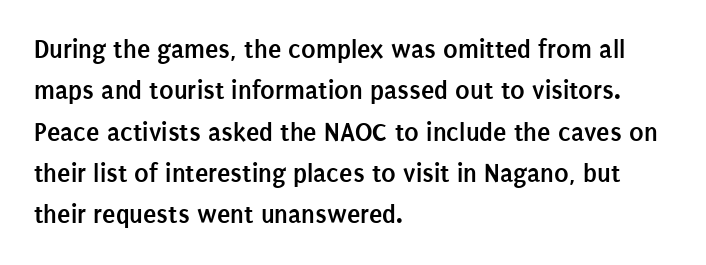
{"italic": "no", "bold": "yes", "underline": "no", "align": "left", "line_spacing": "normal", "line_spacing_ratio": 1.53, "letter_spacing": "normal", "letter_spacing_em": 0.0, "glyph_px": 27}
